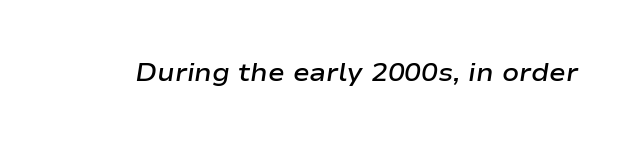
The image shows 25 px text type, italic (leaning right); set normal letter spacing, not underlined.
